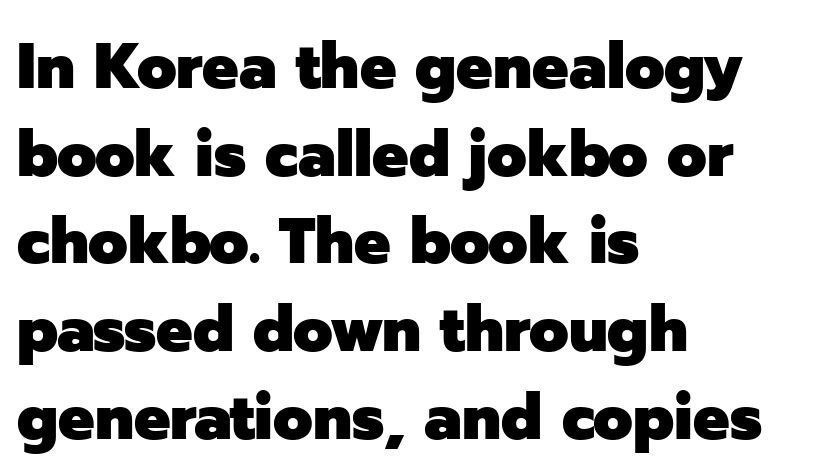
{"serif": "no", "italic": "no", "bold": "yes", "weight": "heavy", "width": "normal", "stroke_contrast": "low", "x_height": "medium", "monospaced": "no", "underline": "no", "align": "left", "line_spacing": "normal", "line_spacing_ratio": 1.37, "letter_spacing": "normal", "letter_spacing_em": 0.0, "glyph_px": 64}
